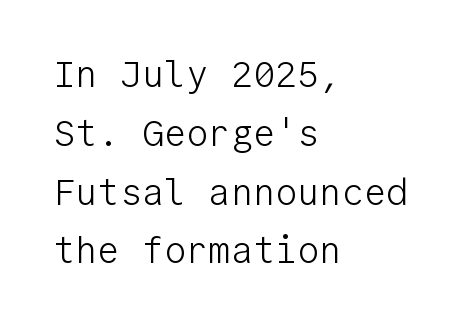
The letters march in equal steps, a hallmark of fixed-pitch type. The font sits on the lighter half of the weight spectrum, regular included. Short note: letters normally spaced. A sans-serif font was chosen for this passage. Only glyphs here, with clear space below each row. Successive baselines arrive at the customary interval.
